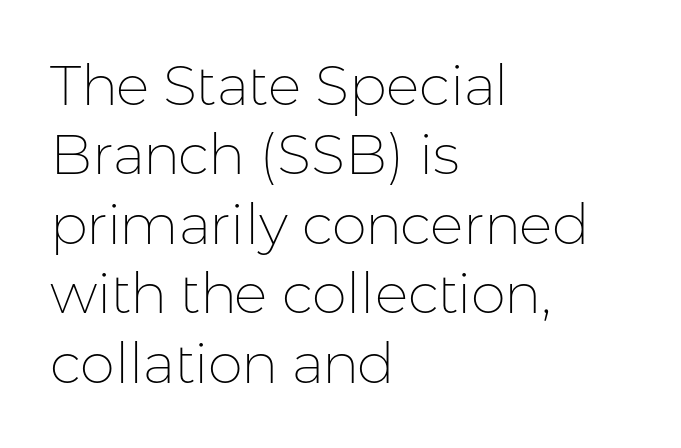
The image shows 56 px thin sans-serif type, upright; set left-aligned, line spacing 1.24x, normal letter spacing, not underlined; low stroke contrast and a medium x-height.
